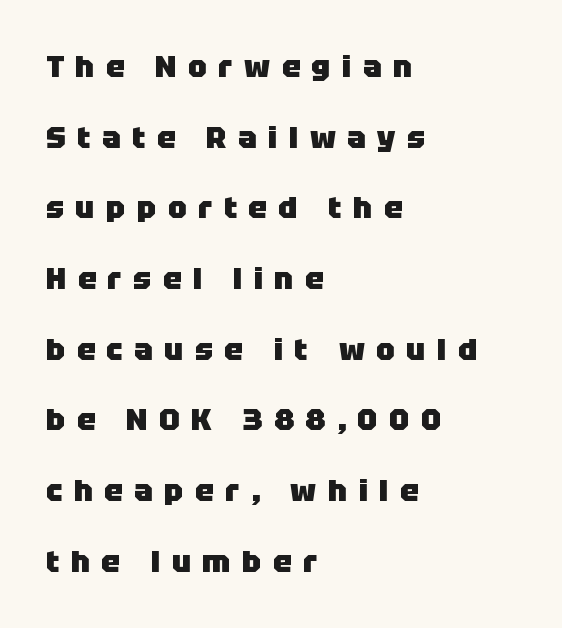
The rendering uses natural spacing where letterforms have individual widths. Unlike a traditional serif, this face leaves its strokes unadorned. The glyphs have the mass of a bold cut. Tracking value appears strongly positive — letters spread wide. Posture: straight, roman, zero tilt.
